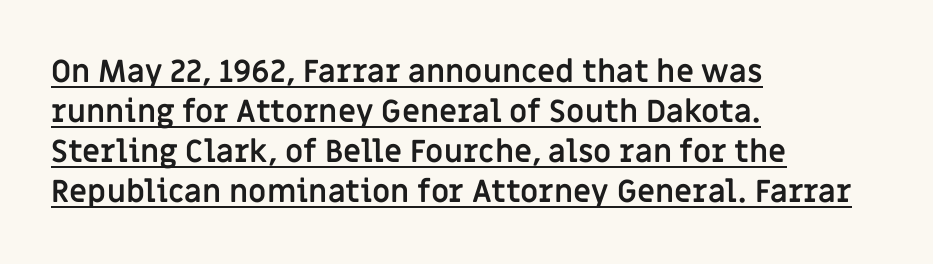
The image shows 31 px semibold sans-serif type, upright; set left-aligned, normal line spacing (1.29x), normal letter spacing, underlined; low stroke contrast and a large x-height.
